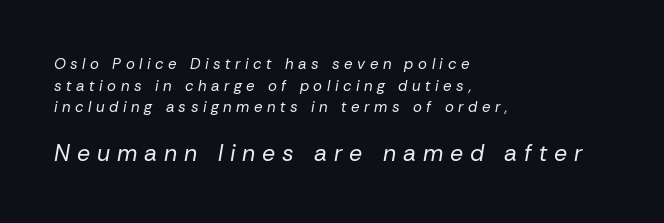
Posture: slanted. Tracking here is generous; glyphs stand well apart from one another. Leading matches the norm, producing a regular column. Bold? No — there's no thickening of the strokes. Short and long lines alike share a common starting point at left.
